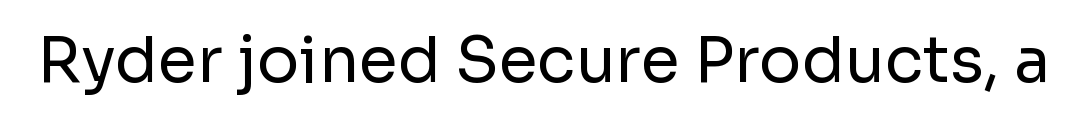
Q: Is the text bold? A: No.
Q: Is the text italic (slanted)? A: No, it is upright.
Q: Is the typeface a serif or a sans-serif typeface? A: Sans-serif.
Q: Is the text underlined? A: No.
Q: Is the spacing between letters normal or unusually wide? A: Normal.
Q: Width (condensed, normal, or wide)? A: Normal.
Q: Stroke contrast? A: Low.
Q: x-height? A: Medium.
Q: Monospaced? A: No.
